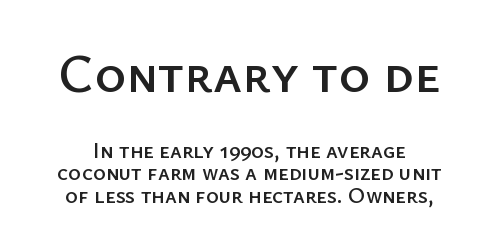
Q: Is the text italic (slanted)? A: No, it is upright.
Q: Is the typeface a serif or a sans-serif typeface? A: Sans-serif.
Q: Is the text underlined? A: No.
Q: Is the spacing between letters normal or unusually wide? A: Normal.
Q: Is the spacing between lines tight, normal or loose? A: Tight.
Q: Which block of text is set in a larger size, the first (top) or the second (bottom)? A: The first (top) one.
Q: Width (condensed, normal, or wide)? A: Normal.
Q: Stroke contrast? A: Low.
Q: x-height? A: Medium.
Q: Monospaced? A: No.
